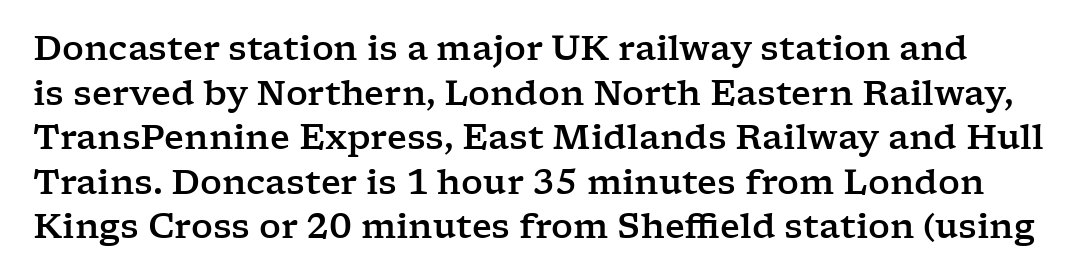
Q: Is the text italic (slanted)? A: No, it is upright.
Q: Is the typeface a serif or a sans-serif typeface? A: Serif.
Q: Is the text underlined? A: No.
Q: Is the spacing between letters normal or unusually wide? A: Normal.
Q: Is the spacing between lines tight, normal or loose? A: Normal.
Q: Width (condensed, normal, or wide)? A: Wide.
Q: Stroke contrast? A: Low.
Q: x-height? A: Medium.
Q: Monospaced? A: No.
